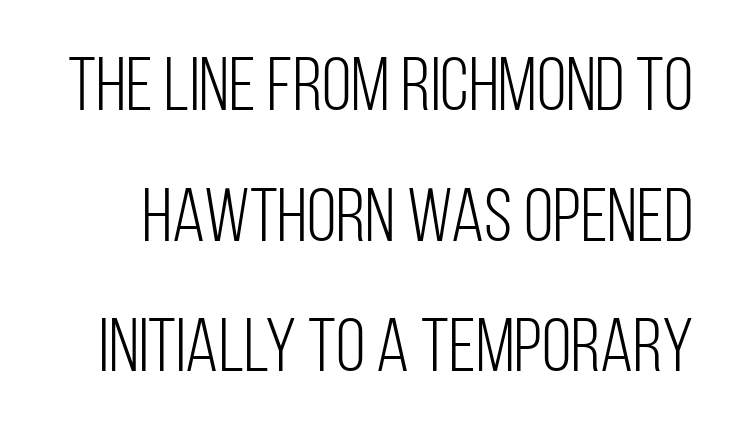
Q: Is the text bold? A: No.
Q: Is the text italic (slanted)? A: No, it is upright.
Q: Is the typeface a serif or a sans-serif typeface? A: Sans-serif.
Q: Is the text underlined? A: No.
Q: Is the spacing between letters normal or unusually wide? A: Normal.
Q: Width (condensed, normal, or wide)? A: Condensed.
Q: Stroke contrast? A: Low.
Q: x-height? A: Large.
Q: Monospaced? A: No.
